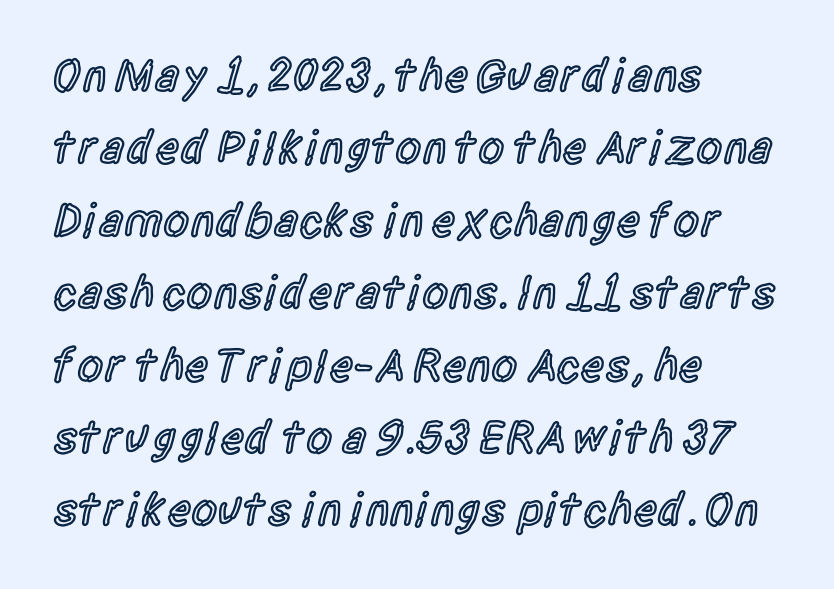
Q: Is the text bold? A: Semi-bold.
Q: Is the text italic (slanted)? A: Yes.
Q: Is the typeface a serif or a sans-serif typeface? A: Sans-serif.
Q: Is the text underlined? A: No.
Q: How is the paragraph aligned? A: Left-aligned.
Q: Is the spacing between letters normal or unusually wide? A: Normal.
Q: Is the spacing between lines tight, normal or loose? A: Normal.
Q: Width (condensed, normal, or wide)? A: Condensed.
Q: x-height? A: Large.
Q: Monospaced? A: No.
